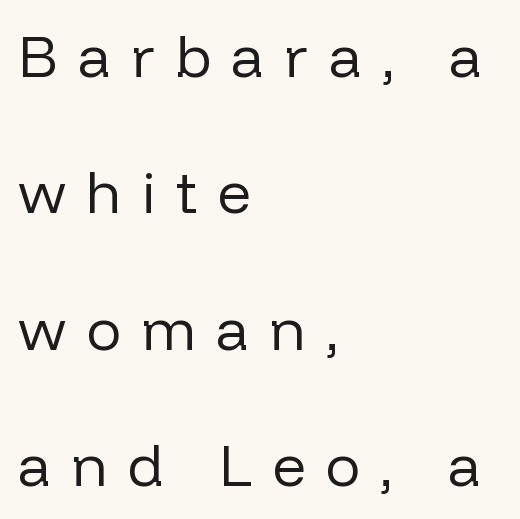
{"serif": "no", "italic": "no", "bold": "no", "weight": "regular", "width": "normal", "stroke_contrast": "low", "x_height": "medium", "monospaced": "no", "underline": "no", "align": "left", "line_spacing": "loose", "line_spacing_ratio": 2.31, "letter_spacing": "wide", "letter_spacing_em": 0.34, "glyph_px": 59}
